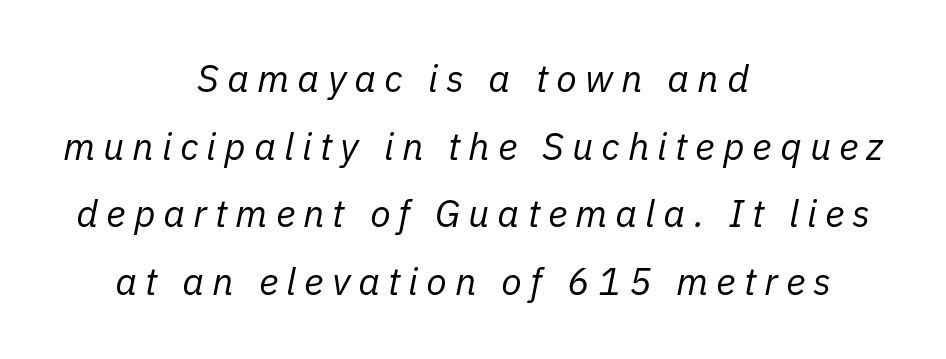
{"italic": "yes", "lean": "right", "slant_degrees": 11, "bold": "no", "weight": "regular", "width": "normal", "stroke_contrast": "low", "x_height": "medium", "monospaced": "no", "underline": "no", "align": "center", "line_spacing_ratio": 1.78, "letter_spacing": "wide", "letter_spacing_em": 0.21, "glyph_px": 38}
